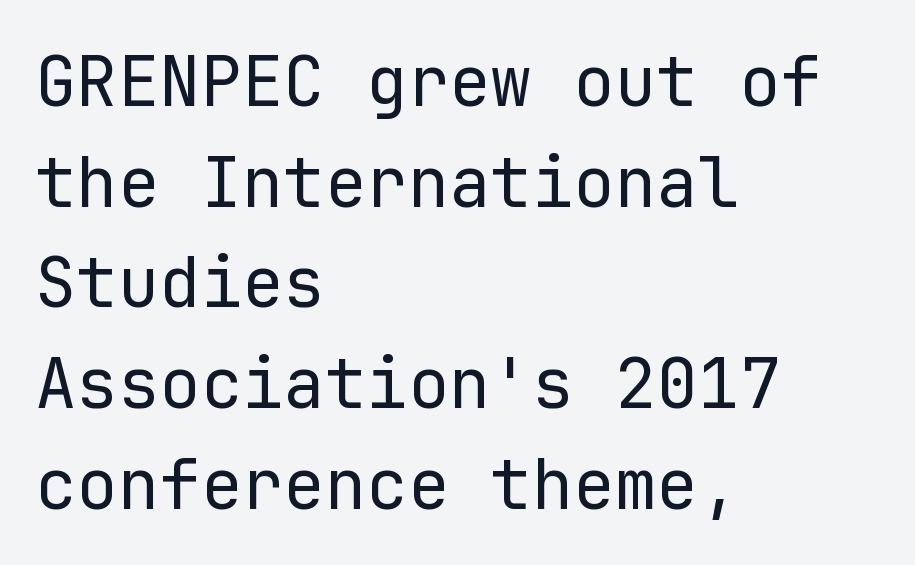
The paragraph has a hard left edge and a soft right edge. Bare-footed words on every line. The designer left line spacing at the default. The letters march in equal steps, a hallmark of fixed-pitch type. No feet cap the strokes, marking this as sans-serif type.
